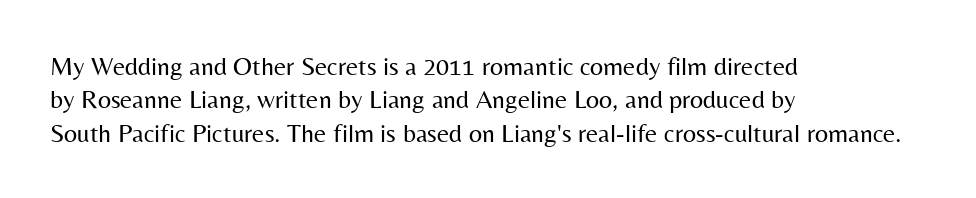
Compared with typical paragraphs, the rows here are spaced about the same. The letters stand straight up with perfectly vertical stems. Short and long lines alike share a common starting point at left. Is the stroke heavy? The answer is a plain regular-or-lighter. In terms of letterspacing, this is plain default setting. Just letters on the line, the space beneath them empty.
